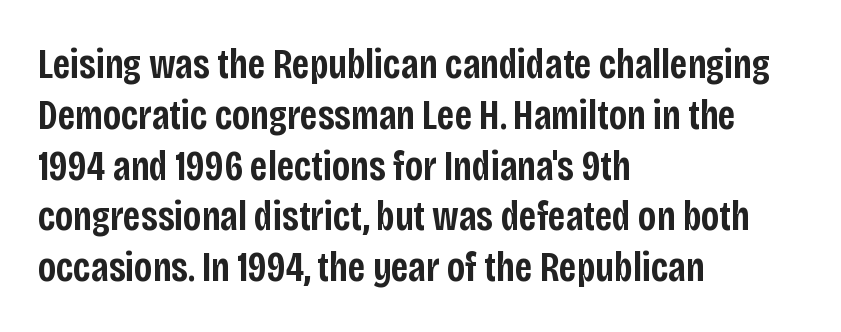
Designer's note — italics off, roman on. Is the letter spacing exaggerated? No — it looks like the ordinary default. To sum up the face: it is a sans, with no serifs. Stroke thickness is moderately raised; the sample reads as semibold. Visually the block forms a straight wall on the left and a jagged coastline on the right.
